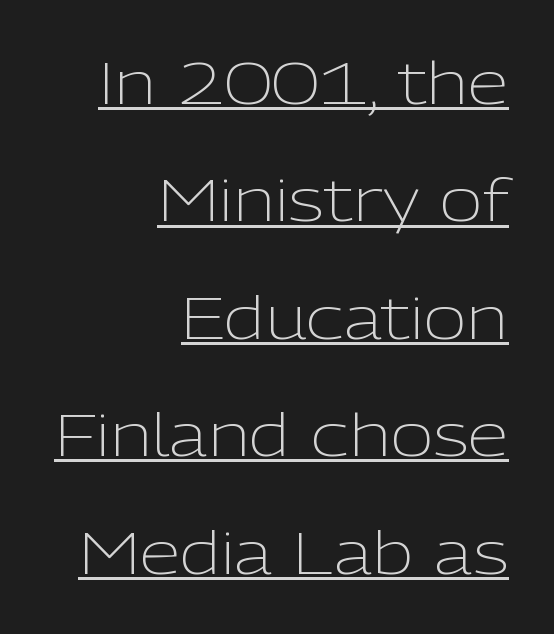
{"serif": "no", "italic": "no", "bold": "no", "weight": "light", "width": "normal", "stroke_contrast": "low", "x_height": "medium", "monospaced": "no", "underline": "yes", "align": "right", "line_spacing": "loose", "line_spacing_ratio": 1.99, "letter_spacing": "normal", "letter_spacing_em": 0.0, "glyph_px": 59}
